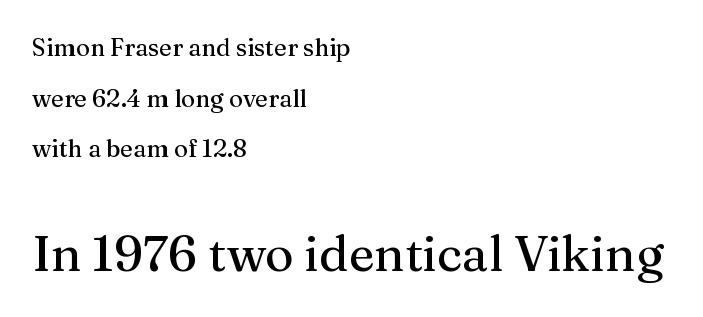
The image shows 49 px serif type, upright; set left-aligned, loose line spacing (2.11x), normal letter spacing, not underlined; the second (bottom) block is 2.04x larger; medium stroke contrast and a medium x-height.
